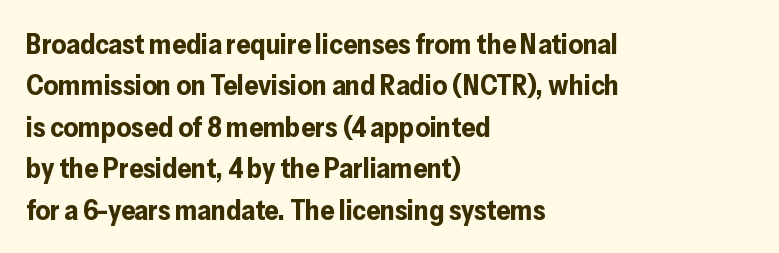
The image shows 28 px bold sans-serif type, upright; set left-aligned, normal line spacing (1.48x), normal letter spacing, not underlined; low stroke contrast and a medium x-height.
